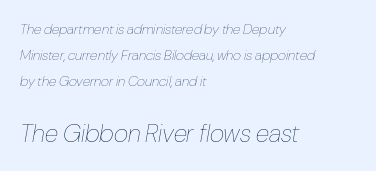
{"italic": "yes", "lean": "right", "slant_degrees": 10, "bold": "no", "underline": "no", "align": "left", "line_spacing_ratio": 1.84, "letter_spacing": "normal", "letter_spacing_em": 0.0, "larger_block": "second", "size_ratio": 1.79, "glyph_px": 25}
